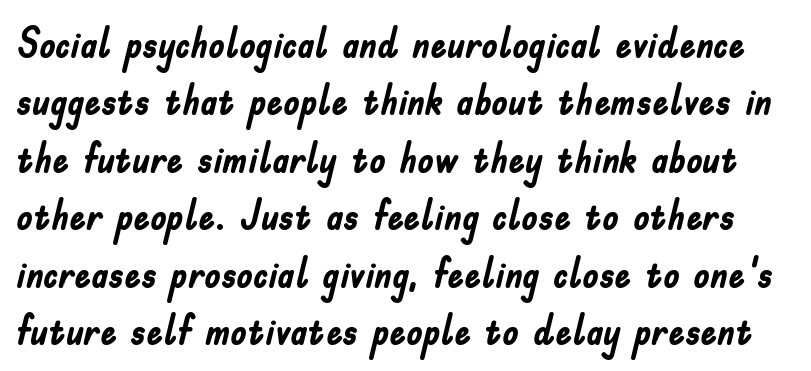
Q: Is the text bold? A: Yes.
Q: Is the text italic (slanted)? A: Yes.
Q: Is the typeface a serif or a sans-serif typeface? A: Sans-serif.
Q: Is the text underlined? A: No.
Q: Is the spacing between letters normal or unusually wide? A: Normal.
Q: Is the spacing between lines tight, normal or loose? A: Normal.
Q: Width (condensed, normal, or wide)? A: Condensed.
Q: Stroke contrast? A: Low.
Q: x-height? A: Small.
Q: Monospaced? A: No.
